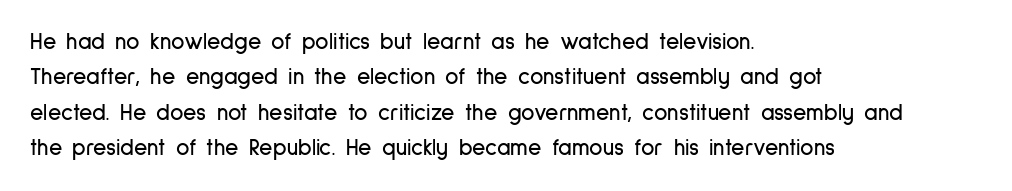
The image shows 23 px text type, upright; set left-aligned, normal line spacing (1.54x), normal letter spacing, not underlined.
